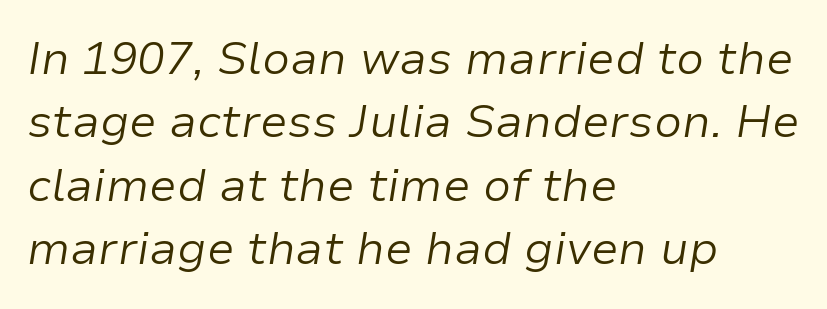
{"italic": "yes", "lean": "right", "slant_degrees": 9, "bold": "no", "weight": "light", "width": "normal", "stroke_contrast": "low", "x_height": "medium", "monospaced": "no", "underline": "no", "align": "left", "line_spacing": "normal", "line_spacing_ratio": 1.38, "letter_spacing": "normal", "letter_spacing_em": 0.0, "glyph_px": 46}
